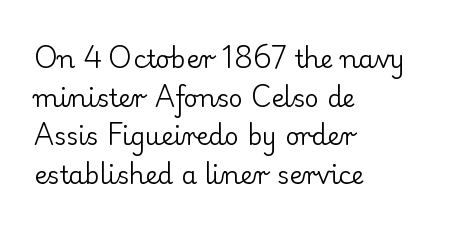
Q: Is the text bold? A: No.
Q: Is the text italic (slanted)? A: No, it is upright.
Q: Is the text underlined? A: No.
Q: How is the paragraph aligned? A: Left-aligned.
Q: Is the spacing between letters normal or unusually wide? A: Normal.
Q: Is the spacing between lines tight, normal or loose? A: Normal.
